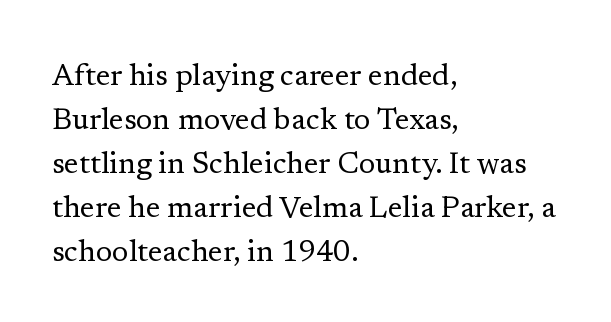
Line starts are locked; line ends wander. The passage shown is typed in a proportional face where columns would drift. Compared with typical paragraphs, the rows here are spaced about the same. Serif or sans? Serif — the stroke terminals have little feet. The lettering stays uniformly vertical, giving the passage a roman look.
